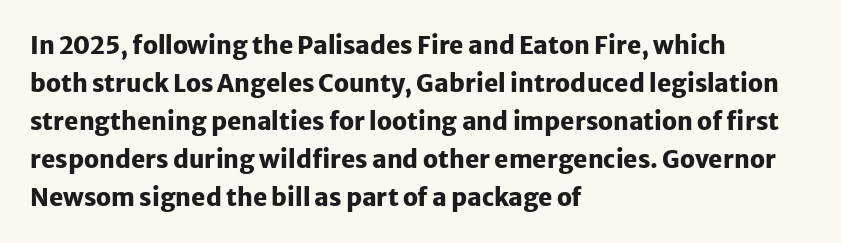
{"italic": "no", "bold": "yes", "underline": "no", "align": "left", "line_spacing": "normal", "line_spacing_ratio": 1.58, "letter_spacing": "normal", "letter_spacing_em": 0.0, "glyph_px": 24}
